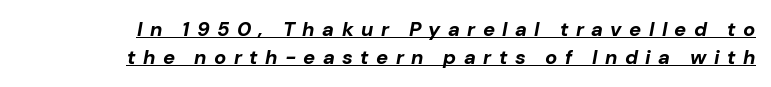
Caption: expanded tracking, letters set apart. Somebody hit Ctrl+U on this one — the words are underlined. Regarding leading, the lines here are spaced in the standard way. The font's italic variant was chosen for this text.
